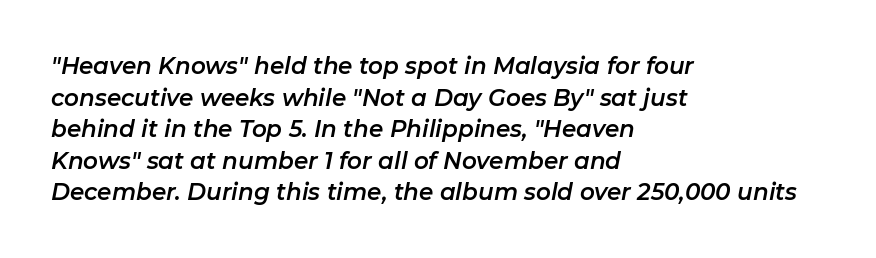
Q: Is the text italic (slanted)? A: Yes, it leans right by about 11 degrees.
Q: Is the text underlined? A: No.
Q: How is the paragraph aligned? A: Left-aligned.
Q: Is the spacing between letters normal or unusually wide? A: Normal.
Q: Is the spacing between lines tight, normal or loose? A: Normal.
